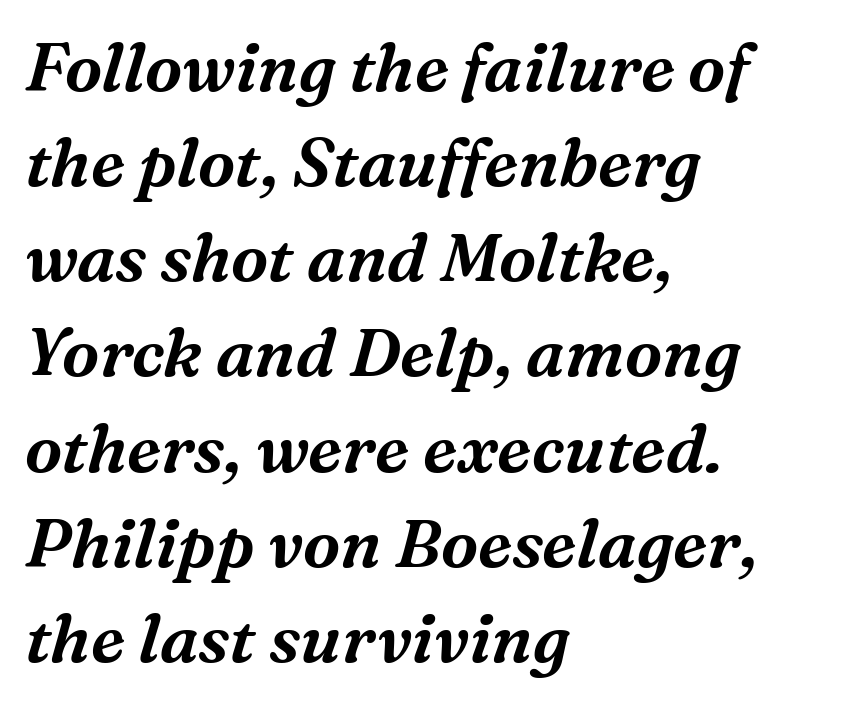
Q: Is the text italic (slanted)? A: Yes, it leans right by about 16 degrees.
Q: Is the typeface a serif or a sans-serif typeface? A: Serif.
Q: Is the text underlined? A: No.
Q: How is the paragraph aligned? A: Left-aligned.
Q: Is the spacing between letters normal or unusually wide? A: Normal.
Q: Is the spacing between lines tight, normal or loose? A: Normal.
Q: Width (condensed, normal, or wide)? A: Normal.
Q: Stroke contrast? A: Medium.
Q: x-height? A: Medium.
Q: Monospaced? A: No.
